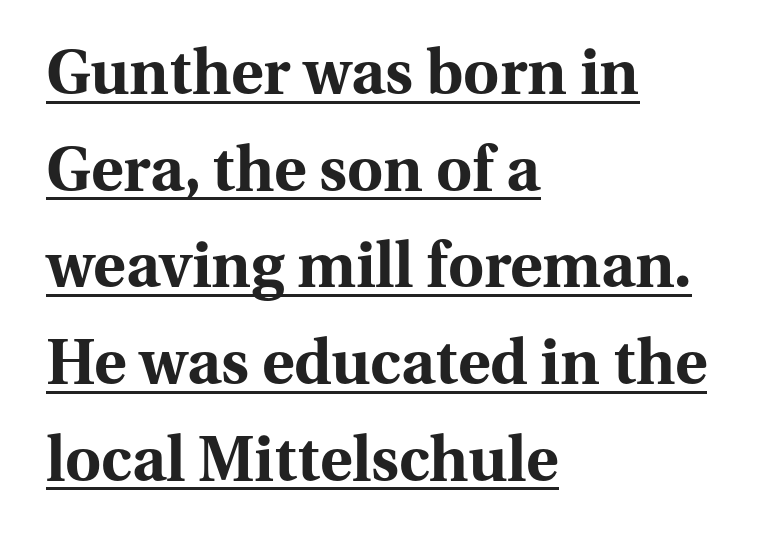
Q: Is the text bold? A: Yes.
Q: Is the text italic (slanted)? A: No, it is upright.
Q: Is the typeface a serif or a sans-serif typeface? A: Serif.
Q: Is the text underlined? A: Yes.
Q: How is the paragraph aligned? A: Left-aligned.
Q: Is the spacing between letters normal or unusually wide? A: Normal.
Q: Is the spacing between lines tight, normal or loose? A: Normal.
Q: Width (condensed, normal, or wide)? A: Normal.
Q: Stroke contrast? A: Medium.
Q: x-height? A: Medium.
Q: Monospaced? A: No.
